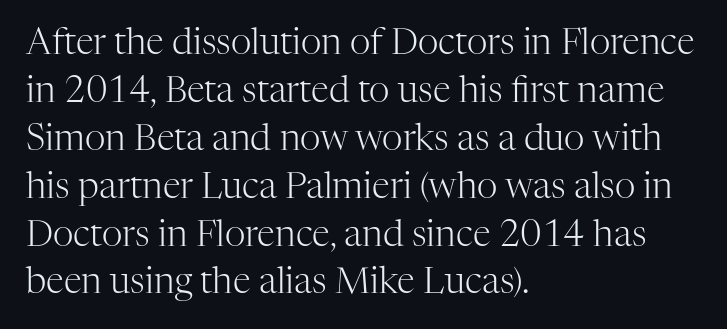
The strokes carry an ordinary text weight at most. Left-aligned paragraph, ragged on the right. What stands out about the letter spacing? Nothing — it is the standard amount. Small tapered or slab feet sit at the stroke ends, so this counts as serif. The leading is moderate, giving the passage an even texture. Is this a fixed-width face? No — the glyphs have proportional, varying widths.
